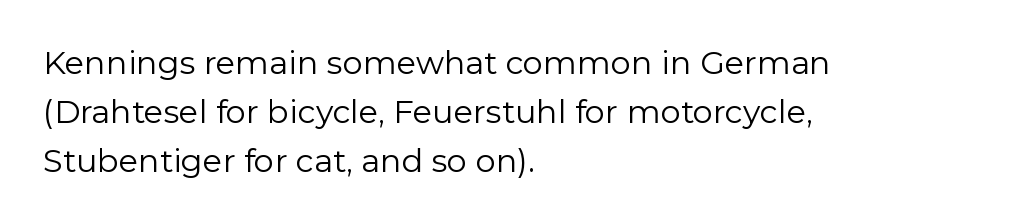
Q: Is the text bold? A: No.
Q: Is the text italic (slanted)? A: No, it is upright.
Q: Is the typeface a serif or a sans-serif typeface? A: Sans-serif.
Q: Is the text underlined? A: No.
Q: How is the paragraph aligned? A: Left-aligned.
Q: Is the spacing between letters normal or unusually wide? A: Normal.
Q: Is the spacing between lines tight, normal or loose? A: Normal.
Q: Width (condensed, normal, or wide)? A: Normal.
Q: Stroke contrast? A: Low.
Q: x-height? A: Medium.
Q: Monospaced? A: No.
